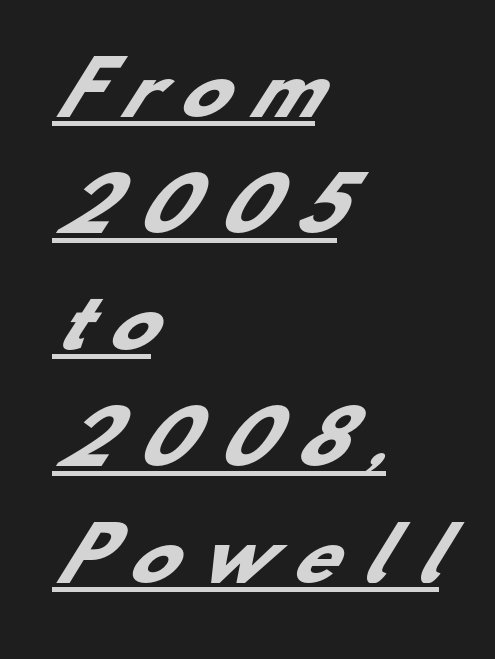
{"serif": "no", "bold": "yes", "weight": "heavy", "width": "normal", "stroke_contrast": "low", "x_height": "small", "monospaced": "no", "underline": "yes", "align": "left", "line_spacing": "normal", "line_spacing_ratio": 1.64, "letter_spacing": "wide", "letter_spacing_em": 0.33, "glyph_px": 71}
